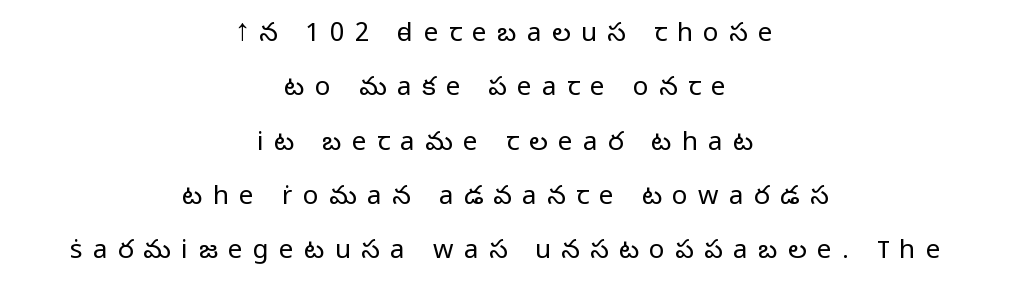
Q: Is the text bold? A: No.
Q: Is the text italic (slanted)? A: No, it is upright.
Q: Is the text underlined? A: No.
Q: How is the paragraph aligned? A: Centered.
Q: Is the spacing between letters normal or unusually wide? A: Unusually wide.
Q: Is the spacing between lines tight, normal or loose? A: Loose.
